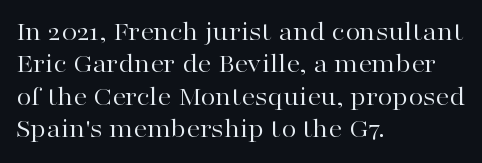
{"italic": "no", "bold": "no", "underline": "no", "align": "left", "line_spacing_ratio": 1.2, "letter_spacing": "normal", "letter_spacing_em": 0.0, "glyph_px": 27}
